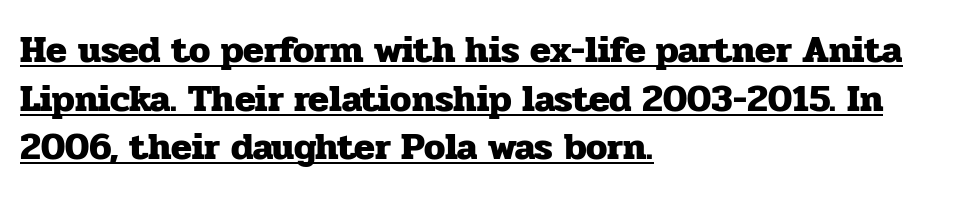
Heavy, bold letterforms. A typesetter would call this proportional, since set widths differ per character. What kind of face is this? One with serifs. Every row of glyphs begins at an identical x-position on the left. Has an underline been added? It has. Between one letter and the next there's only the usual sliver of space.
